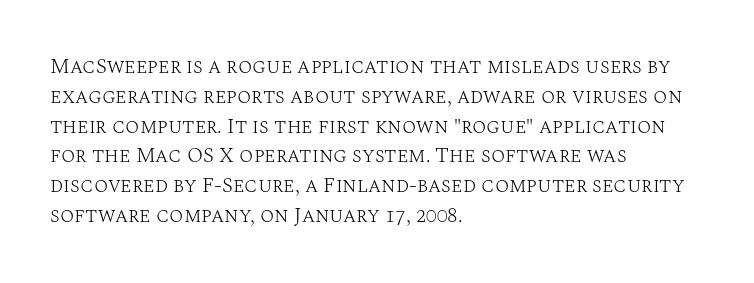
{"italic": "no", "bold": "no", "underline": "no", "align": "left", "line_spacing": "normal", "line_spacing_ratio": 1.42, "letter_spacing": "normal", "letter_spacing_em": 0.0, "glyph_px": 21}
